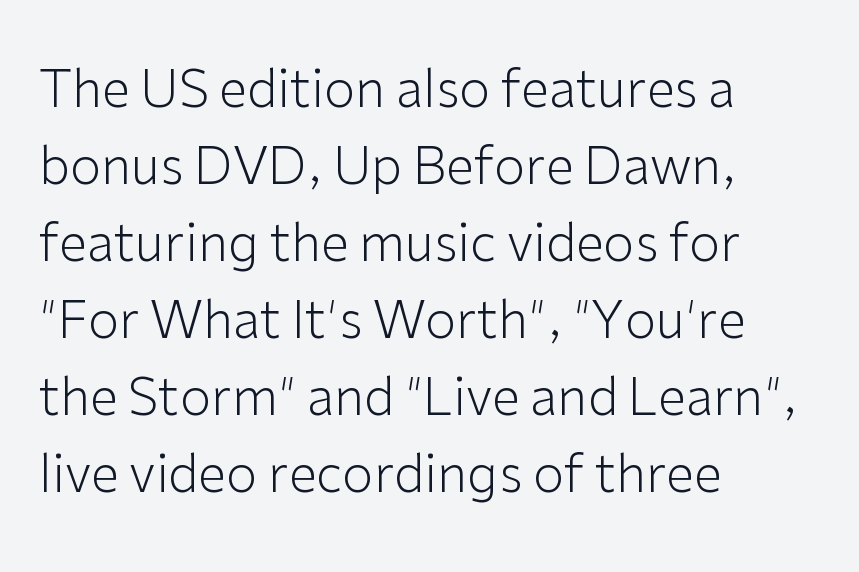
Q: Is the text bold? A: No.
Q: Is the text italic (slanted)? A: No, it is upright.
Q: Is the typeface a serif or a sans-serif typeface? A: Sans-serif.
Q: Is the text underlined? A: No.
Q: How is the paragraph aligned? A: Left-aligned.
Q: Is the spacing between letters normal or unusually wide? A: Normal.
Q: Is the spacing between lines tight, normal or loose? A: Normal.
Q: Width (condensed, normal, or wide)? A: Normal.
Q: Stroke contrast? A: Low.
Q: x-height? A: Medium.
Q: Monospaced? A: No.
